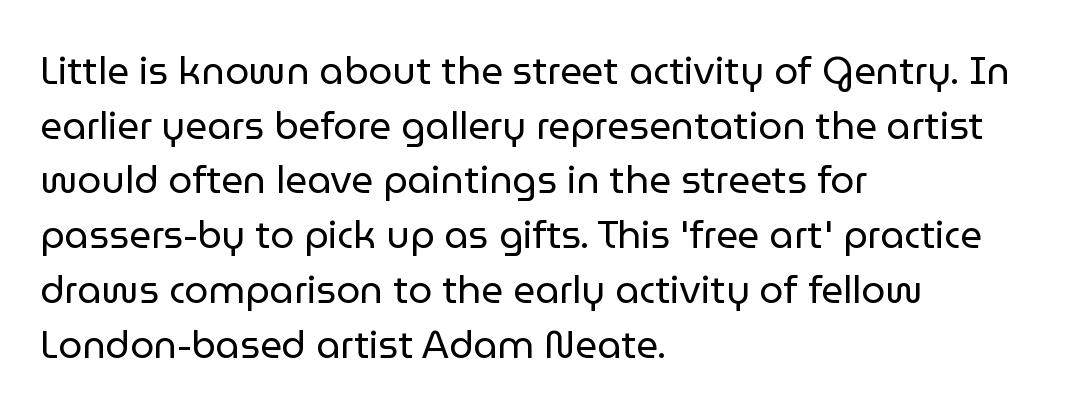
Do the letters lean? They stand straight. The rows are spaced the way most documents space them. Summary of weight: not heavy and not bold. Is this a fixed-width face? No — the glyphs have proportional, varying widths.
